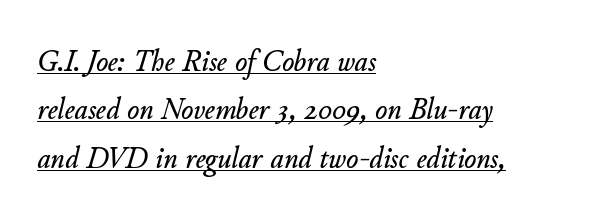
{"italic": "yes", "lean": "right", "slant_degrees": 11, "width": "normal", "stroke_contrast": "low", "x_height": "small", "monospaced": "no", "underline": "yes", "align": "left", "line_spacing": "normal", "line_spacing_ratio": 1.51, "letter_spacing": "normal", "letter_spacing_em": 0.0, "glyph_px": 32}
